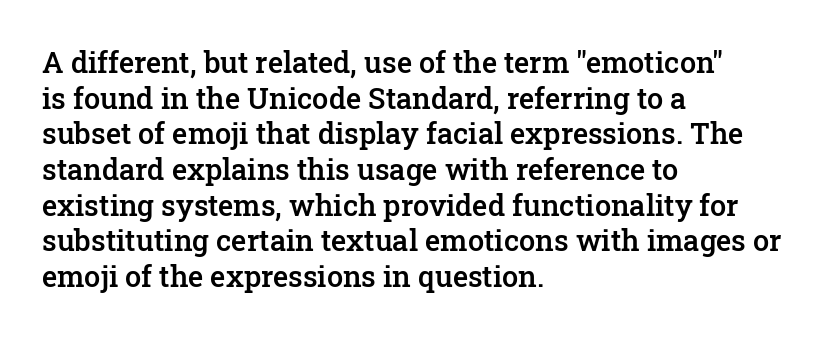
Q: Is the text bold? A: Semi-bold.
Q: Is the text italic (slanted)? A: No, it is upright.
Q: Is the typeface a serif or a sans-serif typeface? A: Serif.
Q: Is the text underlined? A: No.
Q: How is the paragraph aligned? A: Left-aligned.
Q: Is the spacing between letters normal or unusually wide? A: Normal.
Q: Width (condensed, normal, or wide)? A: Normal.
Q: Stroke contrast? A: Low.
Q: x-height? A: Medium.
Q: Monospaced? A: No.
